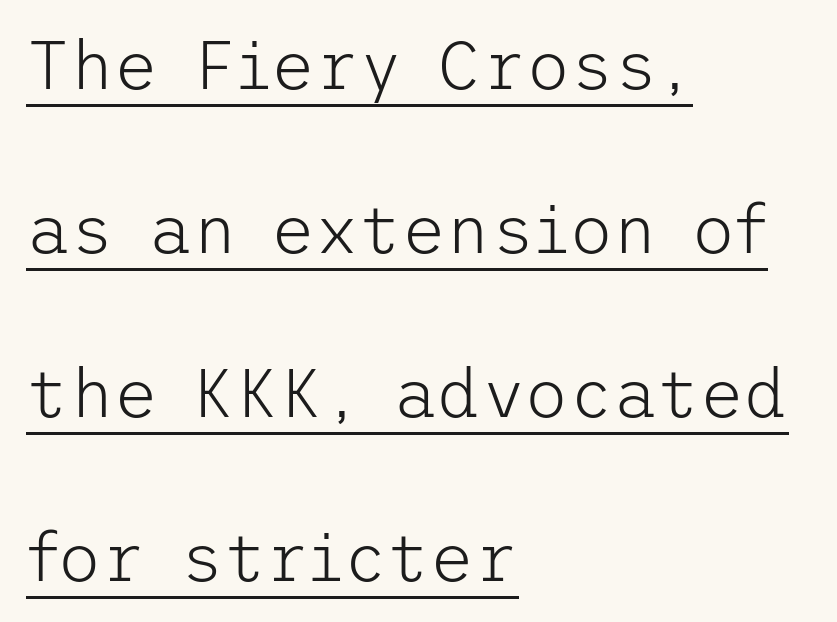
Underlined type. Grotesque or geometric, the face here clearly has no serifs. Is the block centered? No — it sits flush against the left margin. Summary of weight: not heavy and not bold.
